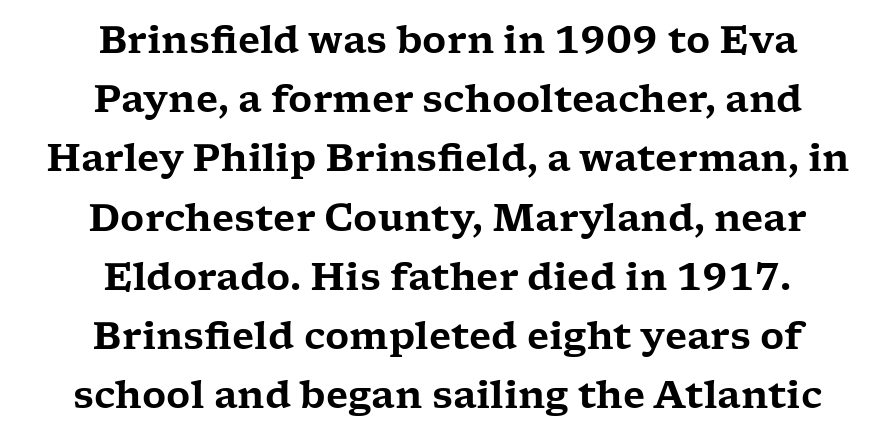
The image shows 37 px wide serif type, upright; set centered, normal line spacing (1.6x), normal letter spacing, not underlined; low stroke contrast and a medium x-height.
